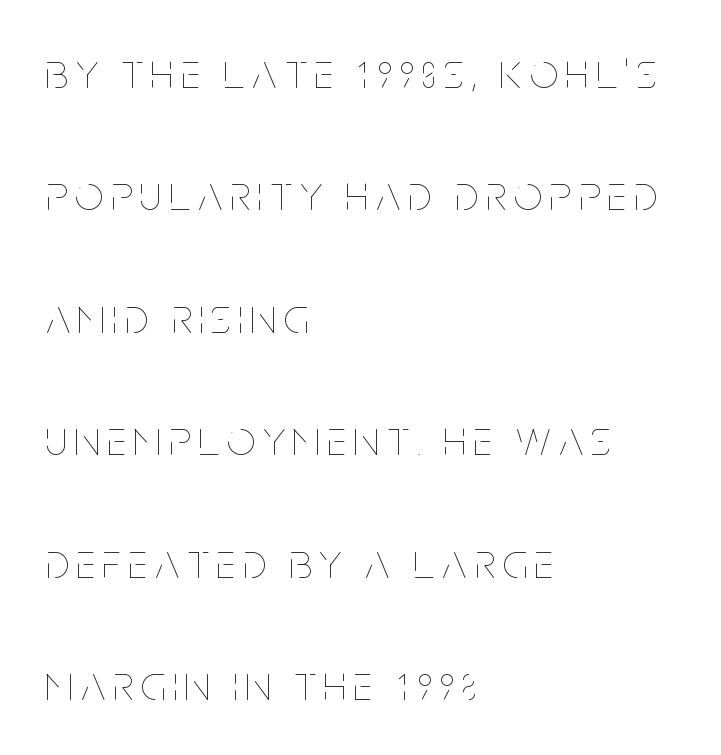
Has an underline been added? It has not. The text block is weighted toward the left margin, trailing off unevenly rightward. Students, observe: this is what heavily led, spacious text looks like. Bold? No — there's no thickening of the strokes.
